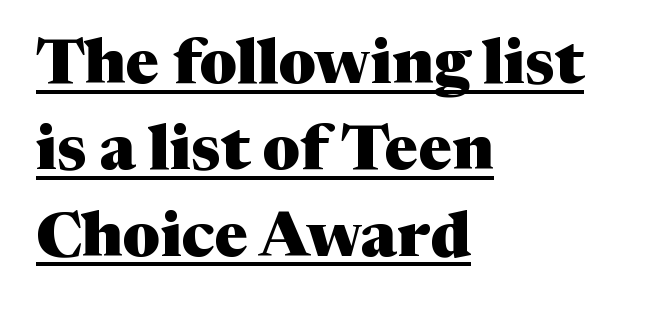
Q: Is the text bold? A: Yes.
Q: Is the text italic (slanted)? A: No, it is upright.
Q: Is the typeface a serif or a sans-serif typeface? A: Serif.
Q: Is the text underlined? A: Yes.
Q: How is the paragraph aligned? A: Left-aligned.
Q: Is the spacing between letters normal or unusually wide? A: Normal.
Q: Is the spacing between lines tight, normal or loose? A: Normal.
Q: Width (condensed, normal, or wide)? A: Normal.
Q: Stroke contrast? A: Medium.
Q: x-height? A: Medium.
Q: Monospaced? A: No.
